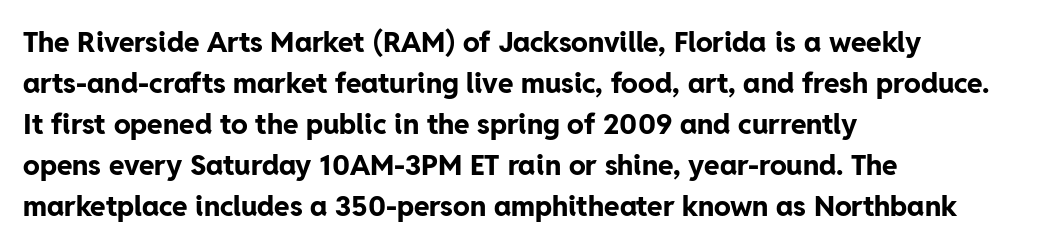
The image shows 28 px bold sans-serif type, upright; set left-aligned, normal line spacing (1.46x), normal letter spacing, not underlined; low stroke contrast and a medium x-height.
